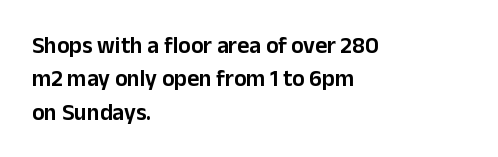
Q: Is the text italic (slanted)? A: No, it is upright.
Q: Is the text underlined? A: No.
Q: How is the paragraph aligned? A: Left-aligned.
Q: Is the spacing between letters normal or unusually wide? A: Normal.
Q: Is the spacing between lines tight, normal or loose? A: Normal.
